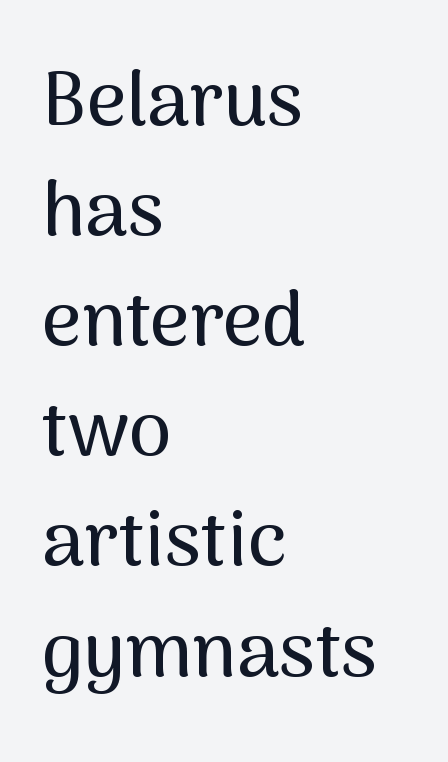
Q: Is the text italic (slanted)? A: No, it is upright.
Q: Is the typeface a serif or a sans-serif typeface? A: Sans-serif.
Q: Is the text underlined? A: No.
Q: How is the paragraph aligned? A: Left-aligned.
Q: Is the spacing between letters normal or unusually wide? A: Normal.
Q: Is the spacing between lines tight, normal or loose? A: Normal.
Q: Width (condensed, normal, or wide)? A: Normal.
Q: Stroke contrast? A: Medium.
Q: x-height? A: Medium.
Q: Monospaced? A: No.
